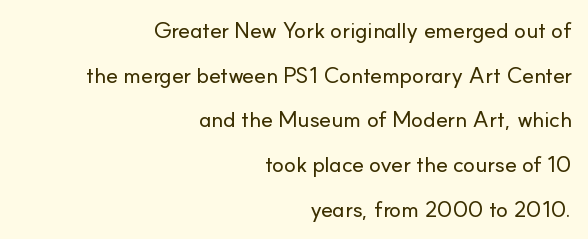
{"italic": "no", "underline": "no", "align": "right", "line_spacing": "loose", "line_spacing_ratio": 2.03, "letter_spacing": "normal", "letter_spacing_em": 0.0, "glyph_px": 22}
